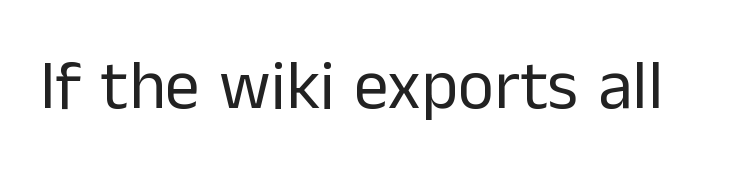
{"serif": "no", "italic": "no", "bold": "no", "weight": "regular", "width": "normal", "stroke_contrast": "low", "x_height": "medium", "monospaced": "no", "underline": "no", "letter_spacing": "normal", "letter_spacing_em": 0.0, "glyph_px": 69}
